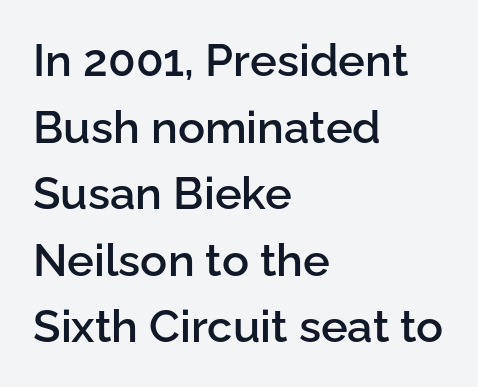
The image shows 45 px semibold sans-serif type, upright; set left-aligned, normal line spacing (1.48x), normal letter spacing, not underlined; low stroke contrast and a medium x-height.
